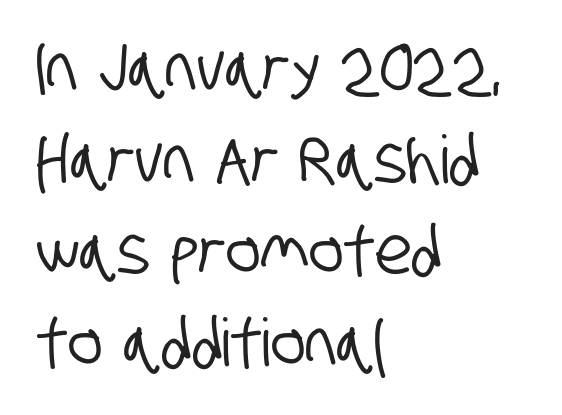
{"serif": "no", "width": "condensed", "stroke_contrast": "low", "x_height": "large", "monospaced": "no", "underline": "no", "align": "left", "line_spacing": "normal", "line_spacing_ratio": 1.39, "letter_spacing": "normal", "letter_spacing_em": 0.0, "glyph_px": 66}
